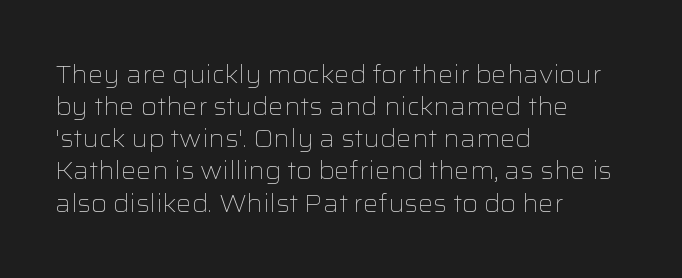
Q: Is the text bold? A: No.
Q: Is the text italic (slanted)? A: No, it is upright.
Q: Is the text underlined? A: No.
Q: How is the paragraph aligned? A: Left-aligned.
Q: Is the spacing between letters normal or unusually wide? A: Normal.
Q: Is the spacing between lines tight, normal or loose? A: Normal.
